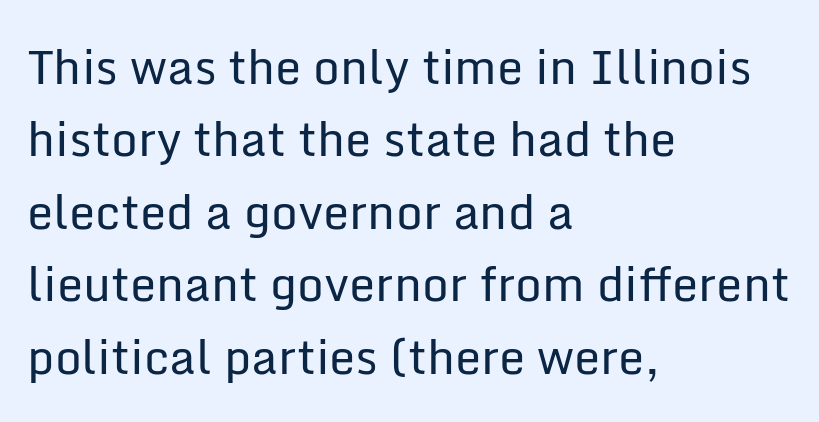
{"serif": "no", "italic": "no", "bold": "no", "weight": "regular", "width": "normal", "stroke_contrast": "low", "x_height": "medium", "monospaced": "no", "underline": "no", "align": "left", "line_spacing": "normal", "line_spacing_ratio": 1.54, "letter_spacing": "normal", "letter_spacing_em": 0.0, "glyph_px": 47}
